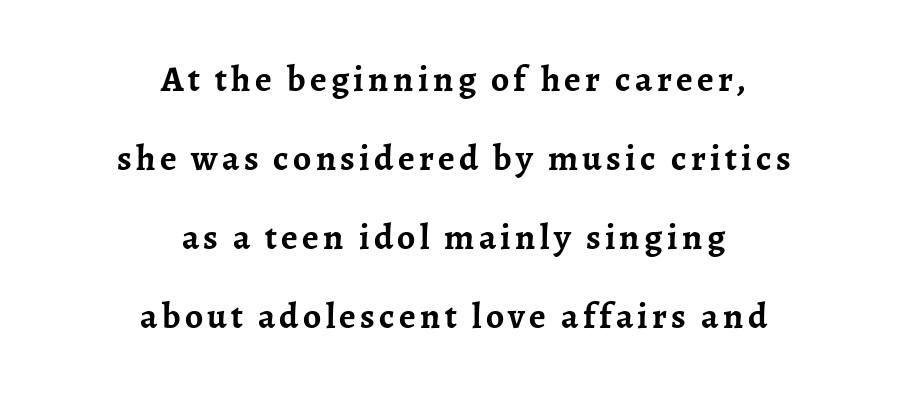
Q: Is the text bold? A: Yes.
Q: Is the text italic (slanted)? A: No, it is upright.
Q: Is the typeface a serif or a sans-serif typeface? A: Serif.
Q: Is the text underlined? A: No.
Q: How is the paragraph aligned? A: Centered.
Q: Is the spacing between lines tight, normal or loose? A: Loose.
Q: Width (condensed, normal, or wide)? A: Normal.
Q: Stroke contrast? A: Low.
Q: x-height? A: Medium.
Q: Monospaced? A: No.
